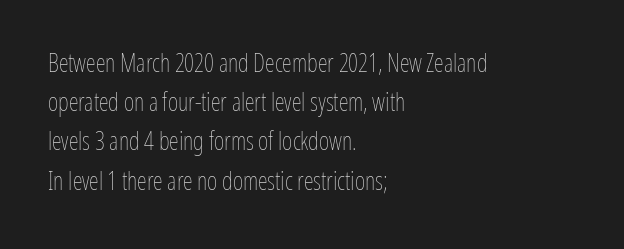
Q: Is the text bold? A: No.
Q: Is the text italic (slanted)? A: No, it is upright.
Q: Is the text underlined? A: No.
Q: How is the paragraph aligned? A: Left-aligned.
Q: Is the spacing between letters normal or unusually wide? A: Normal.
Q: Is the spacing between lines tight, normal or loose? A: Normal.
